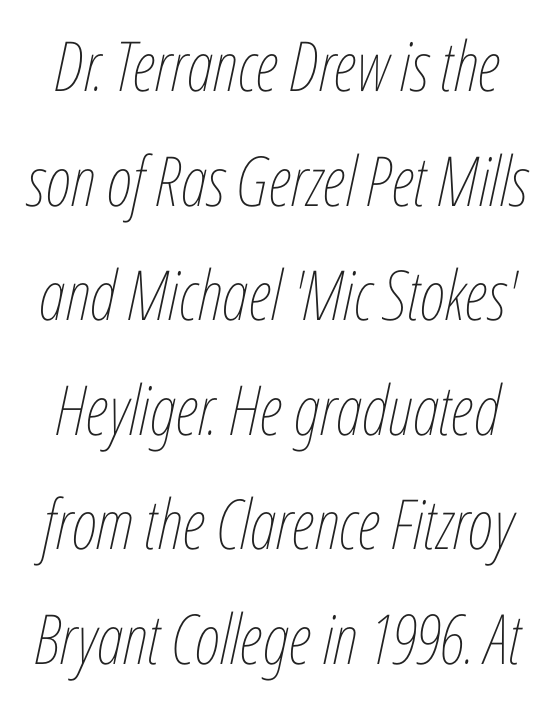
{"italic": "yes", "lean": "right", "slant_degrees": 12, "bold": "no", "weight": "thin", "width": "condensed", "stroke_contrast": "low", "x_height": "medium", "monospaced": "no", "underline": "no", "line_spacing": "normal", "line_spacing_ratio": 1.66, "letter_spacing": "normal", "letter_spacing_em": 0.0, "glyph_px": 69}
